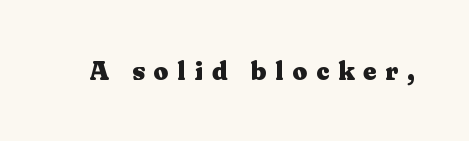
Unlike italic type, these characters show no tilt at all. Between one letter and the next there's a generous, obvious gap. The zone under the glyphs is completely vacant. Strong, thick strokes mark this as bold type.
